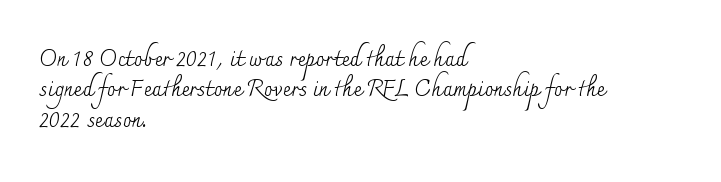
A quiet, ordinary-to-light weight characterises the typeface. The text block is weighted toward the left margin, trailing off unevenly rightward. This rendering leaves character spacing at its baseline value. The strip under each line holds only bare page.
